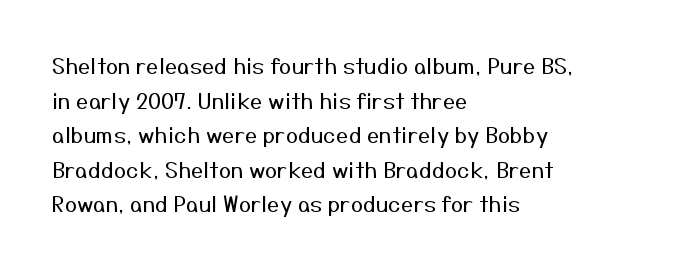
{"italic": "no", "bold": "no", "underline": "no", "align": "left", "line_spacing": "normal", "line_spacing_ratio": 1.57, "letter_spacing": "normal", "letter_spacing_em": 0.0, "glyph_px": 22}
